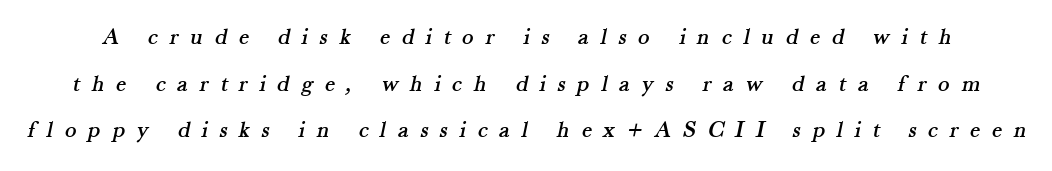
Q: Is the text underlined? A: No.
Q: Is the spacing between letters normal or unusually wide? A: Unusually wide.
Q: Is the spacing between lines tight, normal or loose? A: Loose.
